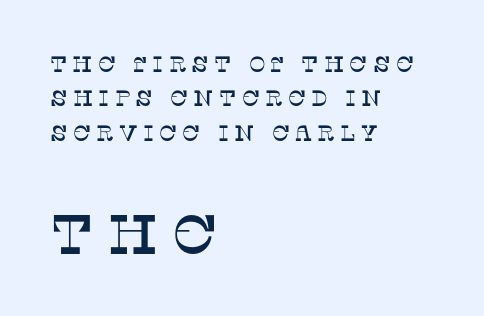
Q: Is the text italic (slanted)? A: No, it is upright.
Q: Is the typeface a serif or a sans-serif typeface? A: Serif.
Q: Is the text underlined? A: No.
Q: How is the paragraph aligned? A: Left-aligned.
Q: Is the spacing between letters normal or unusually wide? A: Unusually wide.
Q: Is the spacing between lines tight, normal or loose? A: Normal.
Q: Which block of text is set in a larger size, the first (top) or the second (bottom)? A: The second (bottom) one.
Q: Width (condensed, normal, or wide)? A: Normal.
Q: Stroke contrast? A: Low.
Q: x-height? A: Large.
Q: Monospaced? A: No.
